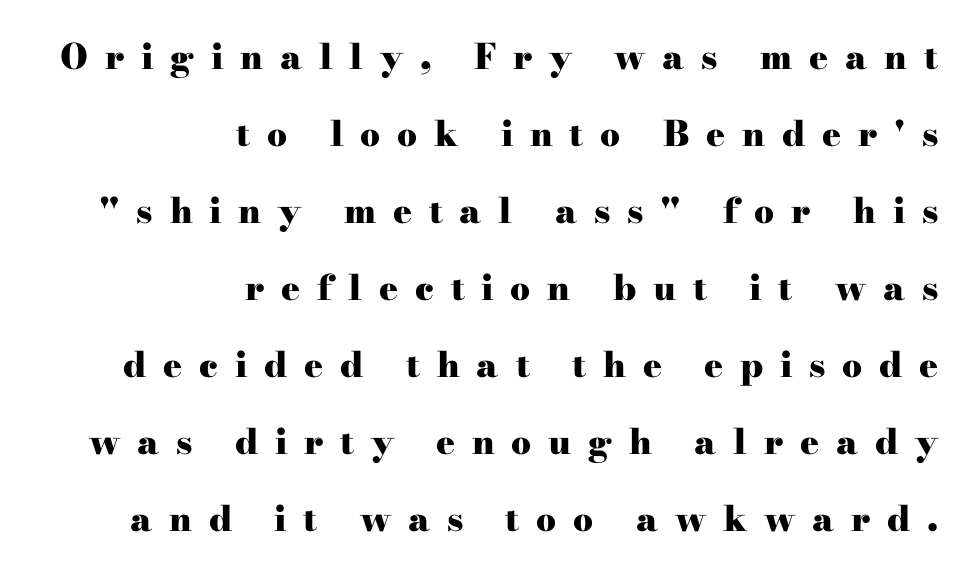
{"serif": "yes", "italic": "no", "bold": "yes", "weight": "heavy", "width": "wide", "stroke_contrast": "high", "x_height": "small", "monospaced": "no", "underline": "no", "align": "right", "line_spacing": "loose", "line_spacing_ratio": 2.2, "letter_spacing": "wide", "letter_spacing_em": 0.48, "glyph_px": 35}
